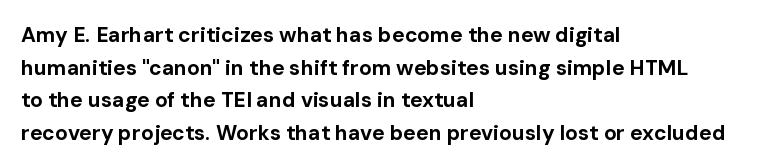
{"italic": "no", "bold": "yes", "underline": "no", "align": "left", "line_spacing": "normal", "line_spacing_ratio": 1.55, "letter_spacing": "normal", "letter_spacing_em": 0.0, "glyph_px": 21}
